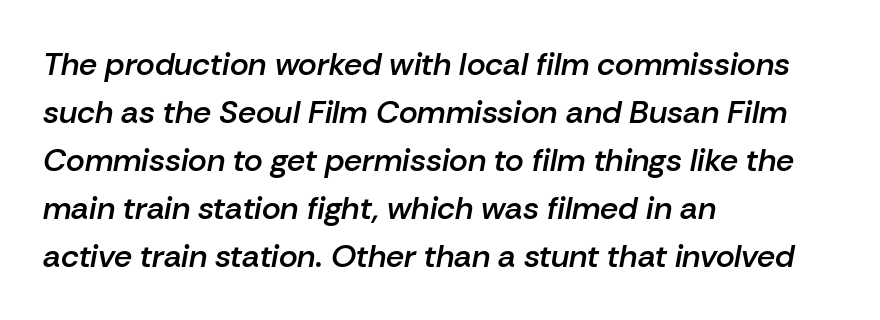
{"italic": "yes", "lean": "right", "slant_degrees": 10, "bold": "semi", "weight": "semibold", "width": "normal", "stroke_contrast": "low", "x_height": "medium", "monospaced": "no", "underline": "no", "align": "left", "line_spacing": "normal", "line_spacing_ratio": 1.5, "letter_spacing": "normal", "letter_spacing_em": 0.0, "glyph_px": 32}
